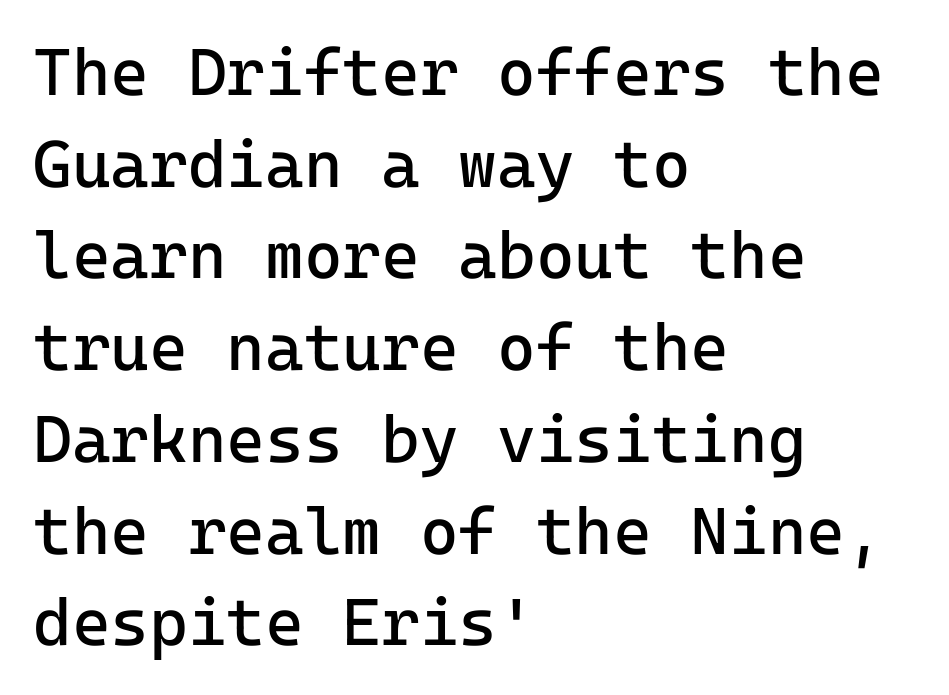
The image shows 66 px regular-weight sans-serif type, upright, monospaced; set left-aligned, normal line spacing (1.39x), normal letter spacing, not underlined; low stroke contrast and a medium x-height.
